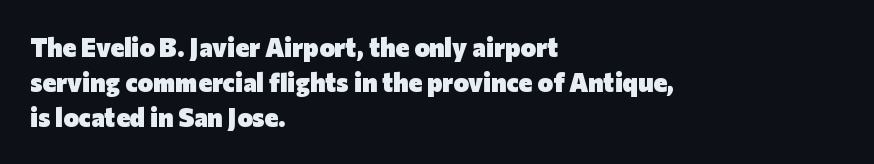
{"italic": "no", "bold": "yes", "underline": "no", "align": "left", "line_spacing": "normal", "line_spacing_ratio": 1.35, "letter_spacing": "normal", "letter_spacing_em": 0.0, "glyph_px": 26}
